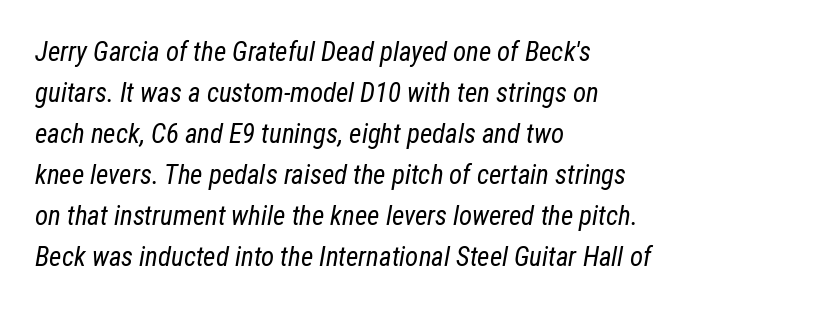
{"italic": "yes", "lean": "right", "slant_degrees": 12, "bold": "no", "underline": "no", "align": "left", "line_spacing": "normal", "line_spacing_ratio": 1.52, "letter_spacing": "normal", "letter_spacing_em": 0.0, "glyph_px": 27}
